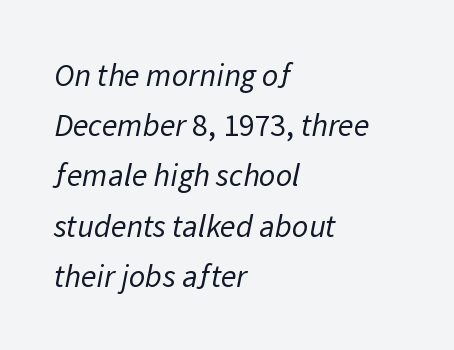
Is this a fixed-width face? No — the glyphs have proportional, varying widths. Stems here are at most as thick as an everyday book face. The baseline area is clear. Vertically, the passage feels balanced, rows spaced as you'd expect.
